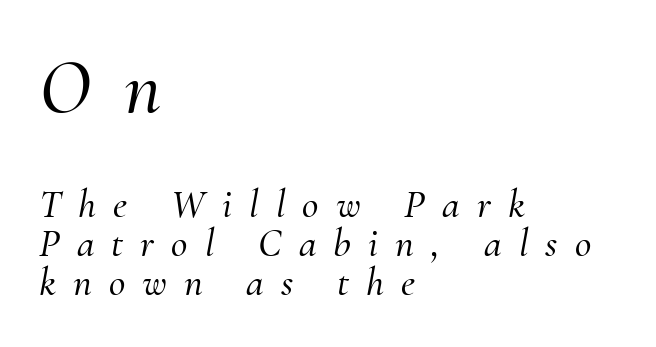
The image shows 79 px serif type, italic (leaning right); set left-aligned, tight line spacing (0.98x), unusually wide letter spacing (+0.43 em), not underlined; the first (top) block is 1.98x larger; medium stroke contrast and a small x-height.
